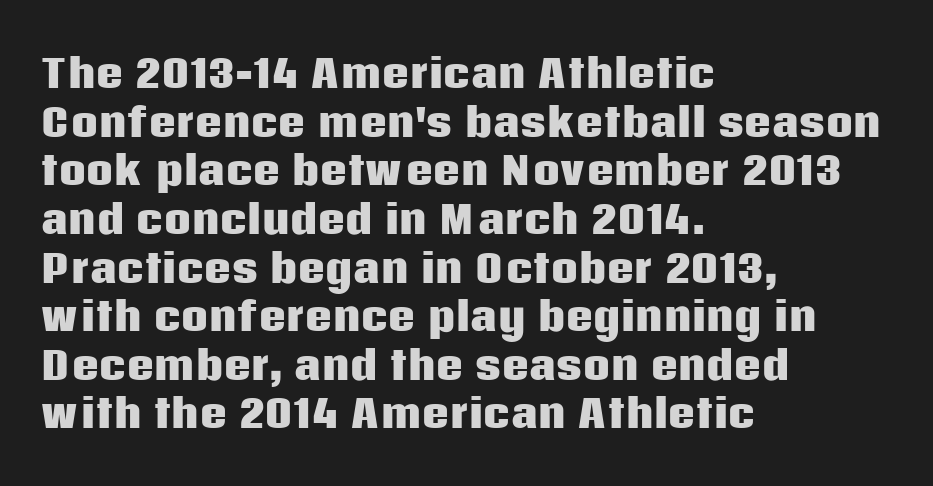
The image shows 38 px heavy sans-serif type, upright; set left-aligned, normal line spacing (1.28x), normal letter spacing, not underlined; low stroke contrast and a large x-height.
